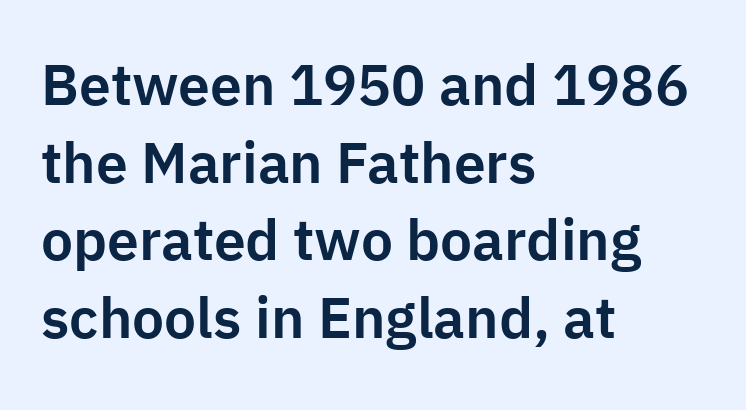
The image shows 57 px sans-serif type, upright; set left-aligned, normal line spacing (1.36x), normal letter spacing, not underlined; low stroke contrast and a medium x-height.
